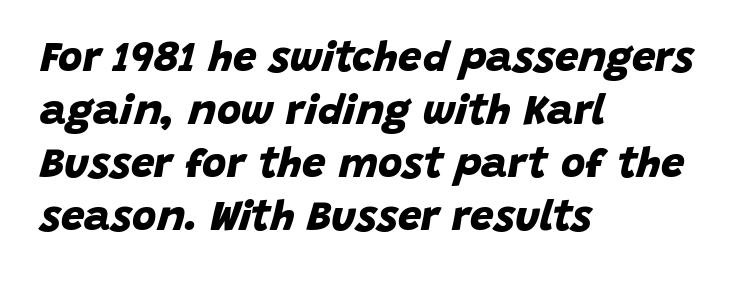
Anything drawn beneath the words? Only blank space. Nope, no serifs anywhere on these letters. These lines are rendered in a variable-pitch font. Reading down the block, your eye returns to a fixed left position each line. Compared with an ordinary text face, these strokes are far heavier — a full bold. What stands out about the letter spacing? Nothing — it is the standard amount.
